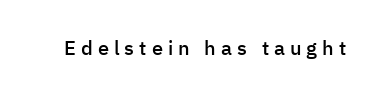
Q: Is the text bold? A: Semi-bold.
Q: Is the text italic (slanted)? A: No, it is upright.
Q: Is the text underlined? A: No.
Q: Is the spacing between letters normal or unusually wide? A: Unusually wide.
